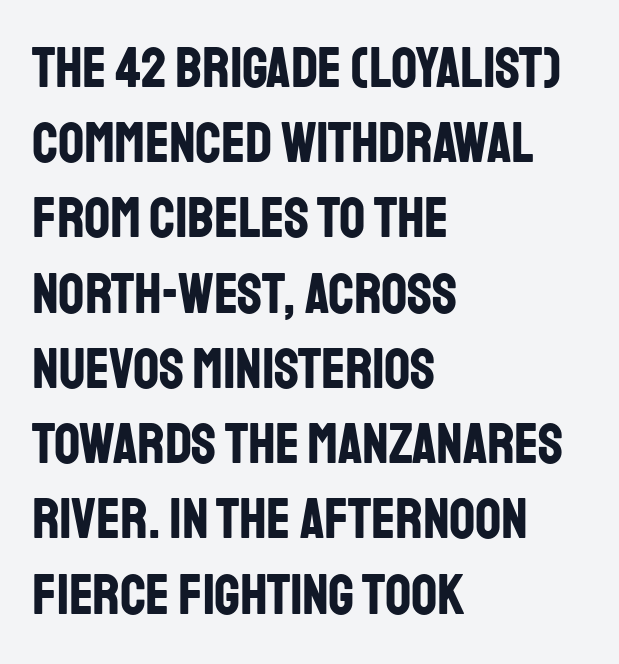
Q: Is the text bold? A: Yes.
Q: Is the text italic (slanted)? A: No, it is upright.
Q: Is the typeface a serif or a sans-serif typeface? A: Sans-serif.
Q: Is the text underlined? A: No.
Q: How is the paragraph aligned? A: Left-aligned.
Q: Is the spacing between letters normal or unusually wide? A: Normal.
Q: Is the spacing between lines tight, normal or loose? A: Normal.
Q: Width (condensed, normal, or wide)? A: Condensed.
Q: Stroke contrast? A: Low.
Q: x-height? A: Large.
Q: Monospaced? A: No.
